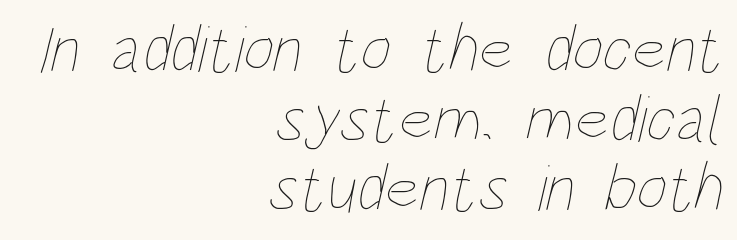
Letters rest on an invisible, unmarked baseline. Standard letterfit; no display-style spreading of the glyphs. Where is the straight margin? On the right. Think standard paragraph weight, or any step lighter than that.
